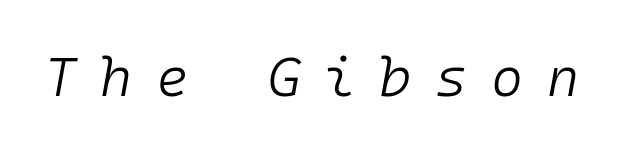
Short note: letters widely spaced. Each letter, wide or thin by design, is forced into the same width here. Vertical stems look standard width or narrower in stroke. Italic: yes, the glyphs are oblique. Quick note: underline off.
